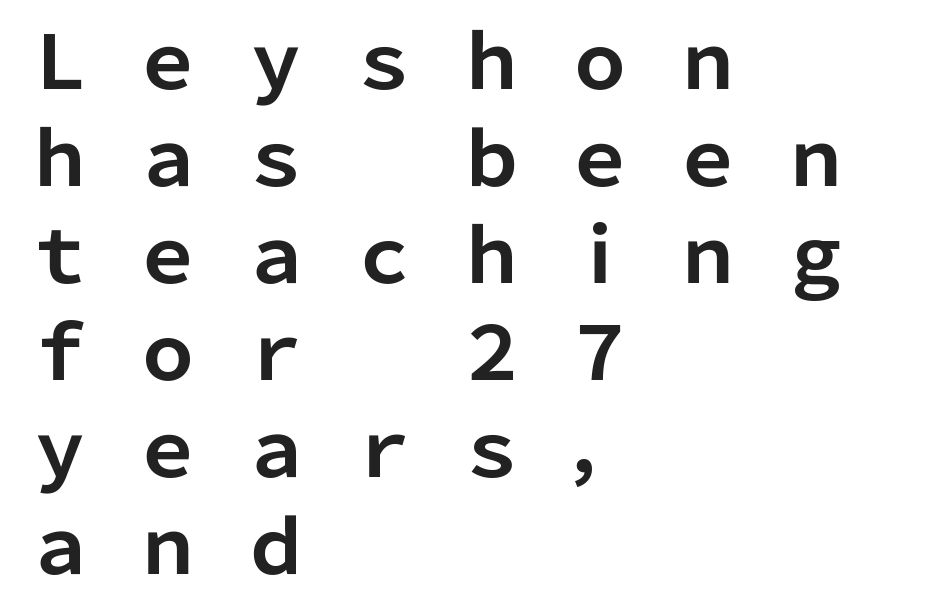
The image shows 74 px bold sans-serif type, upright; set left-aligned, normal line spacing (1.31x), unusually wide letter spacing (+0.46 em), not underlined; low stroke contrast and a medium x-height.
